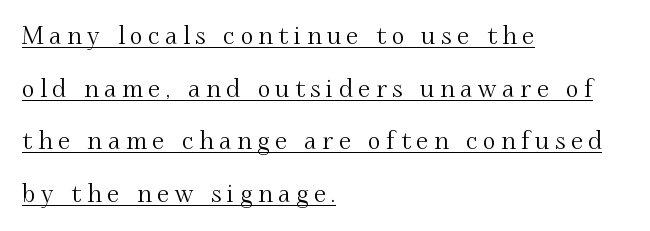
{"italic": "no", "underline": "yes", "align": "left", "line_spacing": "loose", "line_spacing_ratio": 2.19, "letter_spacing": "wide", "letter_spacing_em": 0.24, "glyph_px": 24}
